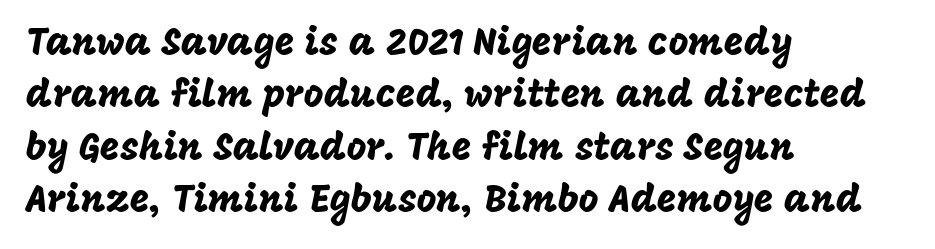
The image shows 38 px sans-serif type; set left-aligned, normal line spacing (1.38x), normal letter spacing, not underlined; low stroke contrast and a large x-height.
